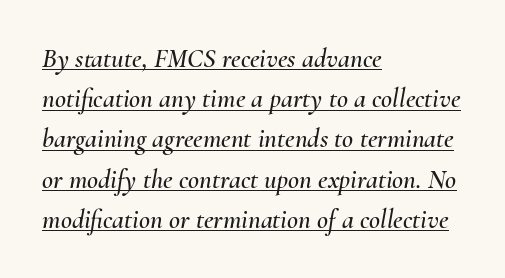
{"italic": "yes", "lean": "right", "slant_degrees": 10, "underline": "yes", "align": "left", "line_spacing": "normal", "line_spacing_ratio": 1.49, "letter_spacing": "normal", "letter_spacing_em": 0.0, "glyph_px": 27}
